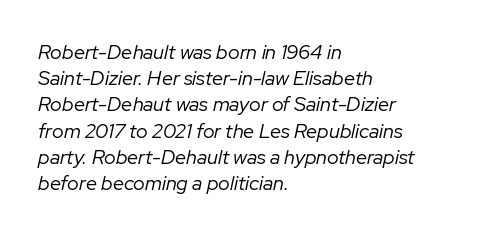
The face used here is rendered with its standard letterfit. Is the type heavy? It reads as light-to-regular instead. Clear beneath every line of the passage. The compositor pushed each line to the left boundary. Each new line begins a customary step beneath the previous one. There's an unmistakable incline to the writing here.
